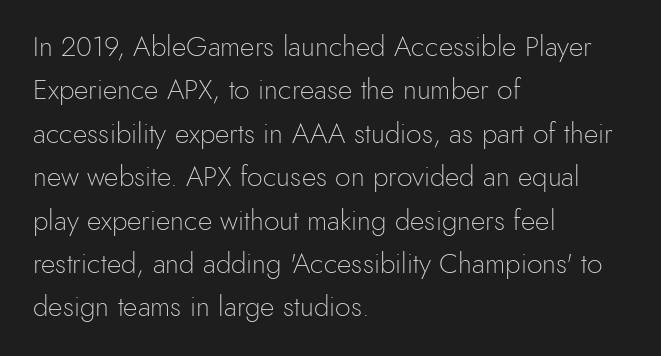
{"serif": "no", "italic": "no", "bold": "no", "weight": "light", "width": "normal", "x_height": "small", "monospaced": "no", "underline": "no", "align": "left", "line_spacing": "normal", "line_spacing_ratio": 1.55, "letter_spacing": "normal", "letter_spacing_em": 0.0, "glyph_px": 28}
